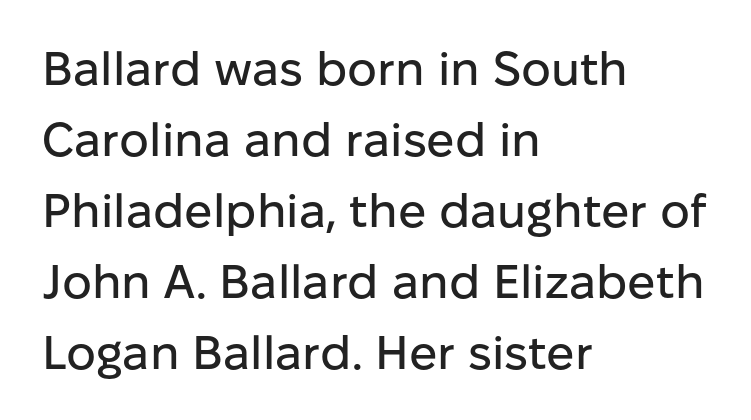
Quick note: not italic, upright. Proportional: the letters do not fall into vertical columns. Caption: standard tracking, unaltered. Rule under the text: the space is simply empty. You can tell from the bare stems that sans-serif type was used. Baseline-to-baseline distance is the conventional proportion of letter height.
